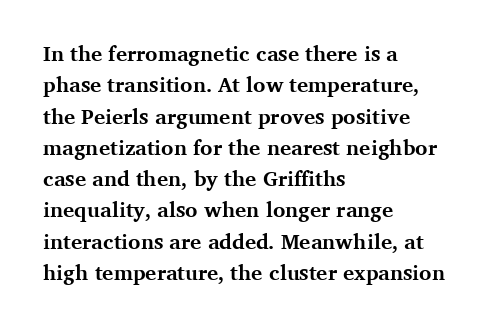
{"italic": "no", "bold": "yes", "underline": "no", "align": "left", "line_spacing": "normal", "line_spacing_ratio": 1.49, "letter_spacing": "normal", "letter_spacing_em": 0.0, "glyph_px": 21}
